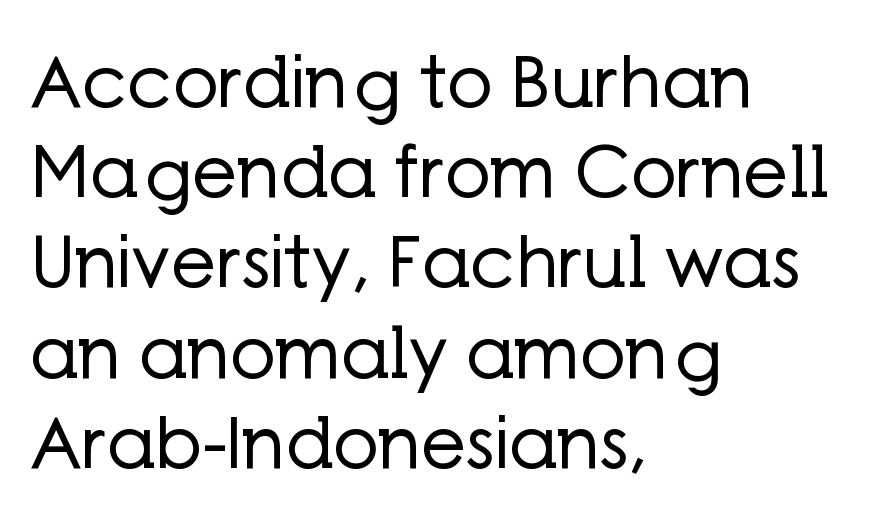
You could not count columns in this text — the font is proportionally spaced. Nothing sits at the stroke ends, so this counts as sans-serif. The designer left line spacing at the default. A light-to-regular cut is what we see here. Ordinary non-slanted type is in use. Check the space under the baseline: it is left empty.
